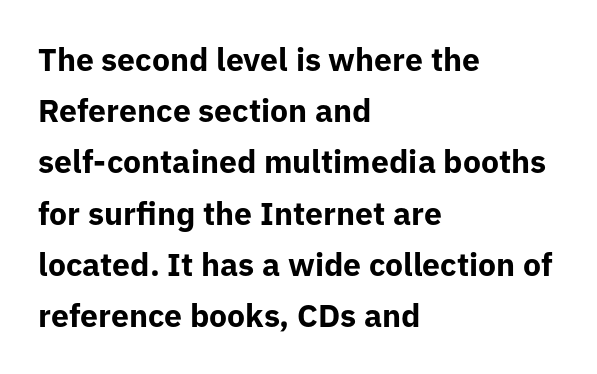
Q: Is the text bold? A: Yes.
Q: Is the text italic (slanted)? A: No, it is upright.
Q: Is the typeface a serif or a sans-serif typeface? A: Sans-serif.
Q: Is the text underlined? A: No.
Q: How is the paragraph aligned? A: Left-aligned.
Q: Is the spacing between letters normal or unusually wide? A: Normal.
Q: Is the spacing between lines tight, normal or loose? A: Normal.
Q: Width (condensed, normal, or wide)? A: Normal.
Q: Stroke contrast? A: Low.
Q: x-height? A: Medium.
Q: Monospaced? A: No.
